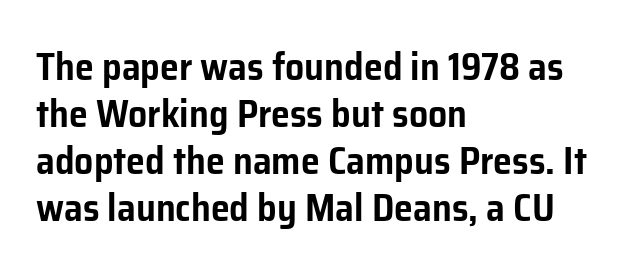
The font family rendered here belongs to the sans-serif group. In terms of posture, this sample is upright. Check the space under the baseline: it is left empty. Varying glyph widths throughout — classic text-font behaviour.
